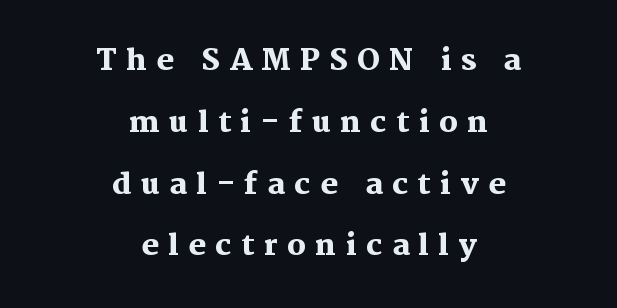
The image shows 29 px heavy serif type, upright; set centered, loose line spacing (2.13x), unusually wide letter spacing (+0.33 em), not underlined; medium stroke contrast and a medium x-height.
